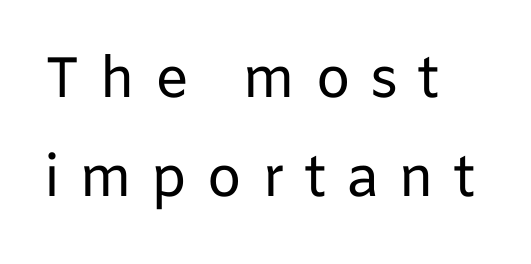
Italic: no, the glyphs are upright roman. Nothing sits at the stroke ends, so this counts as sans-serif. This rendering uses left alignment, leaving the right contour irregular. Counters stay open thanks to moderate or lighter strokes. This sample uses expanded letter spacing, leaving extra air between glyphs. These lines are rendered in a variable-pitch font.
